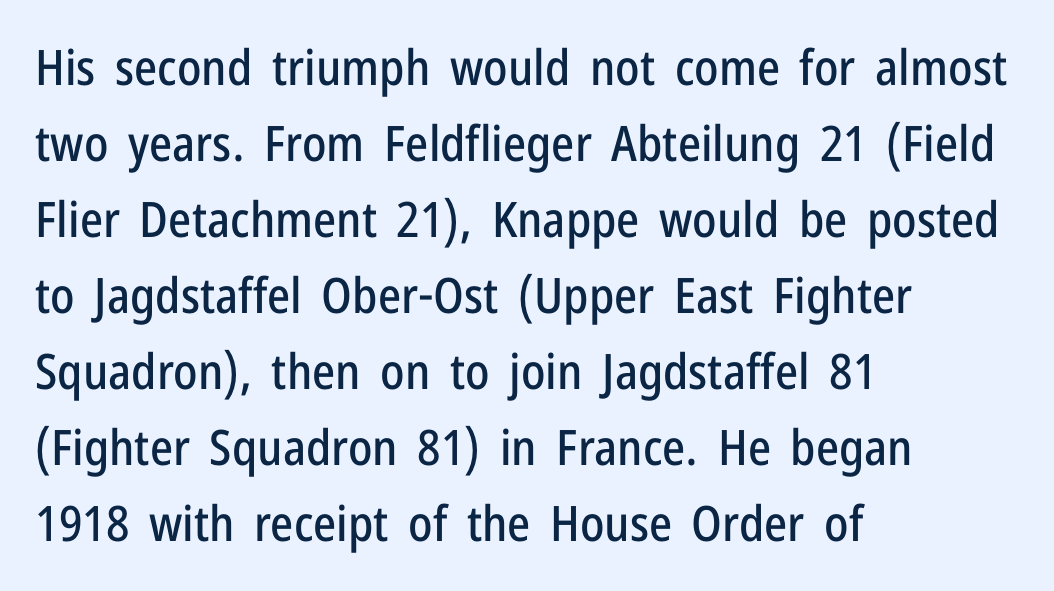
Note: no serifs on the glyphs. Words appear dense and cohesive because spacing is normal. Normally led — the rows are evenly, conventionally spaced. The lettering stays uniformly vertical, giving the passage a roman look.
